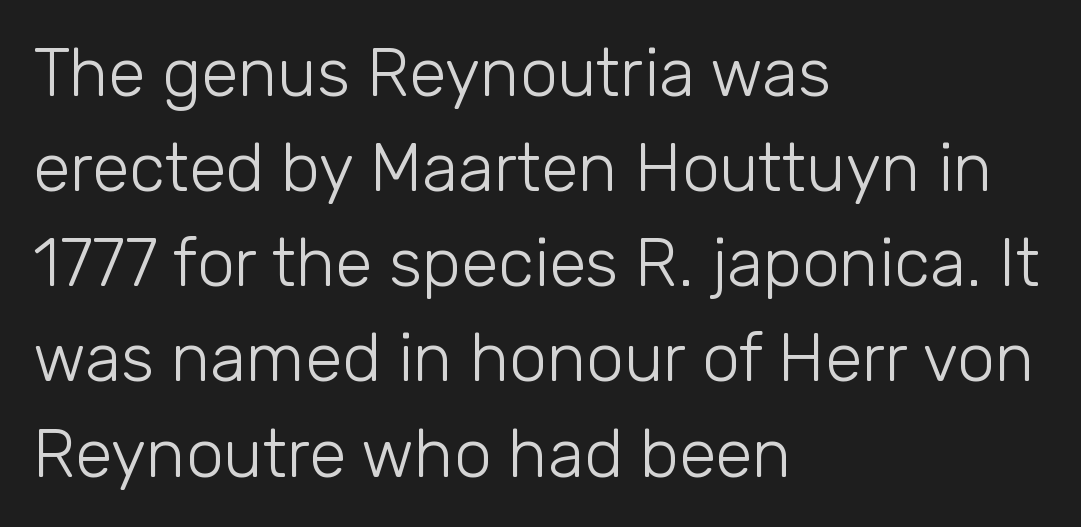
{"serif": "no", "italic": "no", "bold": "no", "weight": "light", "width": "normal", "stroke_contrast": "low", "x_height": "medium", "monospaced": "no", "underline": "no", "align": "left", "line_spacing": "normal", "line_spacing_ratio": 1.42, "letter_spacing": "normal", "letter_spacing_em": 0.0, "glyph_px": 67}
